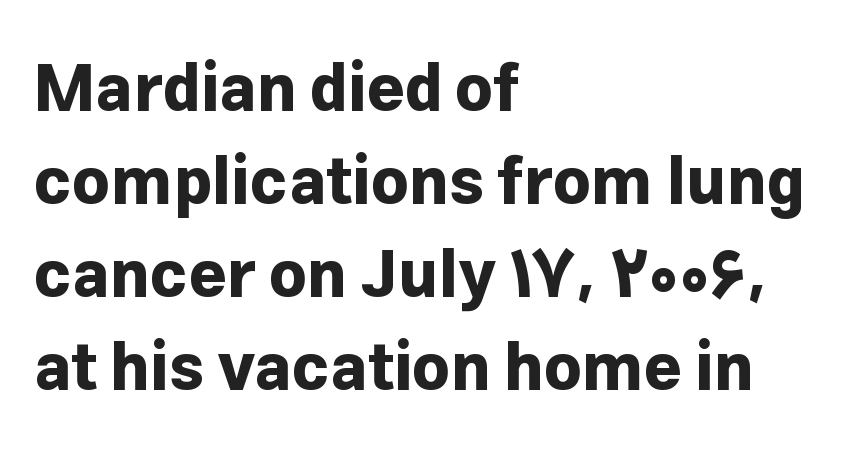
{"serif": "no", "italic": "no", "bold": "yes", "weight": "bold", "width": "normal", "stroke_contrast": "low", "x_height": "medium", "monospaced": "no", "underline": "no", "align": "left", "line_spacing": "normal", "line_spacing_ratio": 1.43, "letter_spacing": "normal", "letter_spacing_em": 0.0, "glyph_px": 65}
